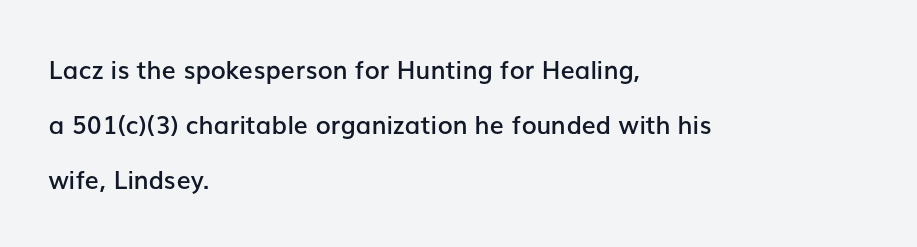
Compared with typical paragraphs, the rows here are farther apart. Where is the straight margin? On the left. Descenders hang freely into open space. Caption: standard tracking, unaltered. These lines were composed using upright roman letters.
